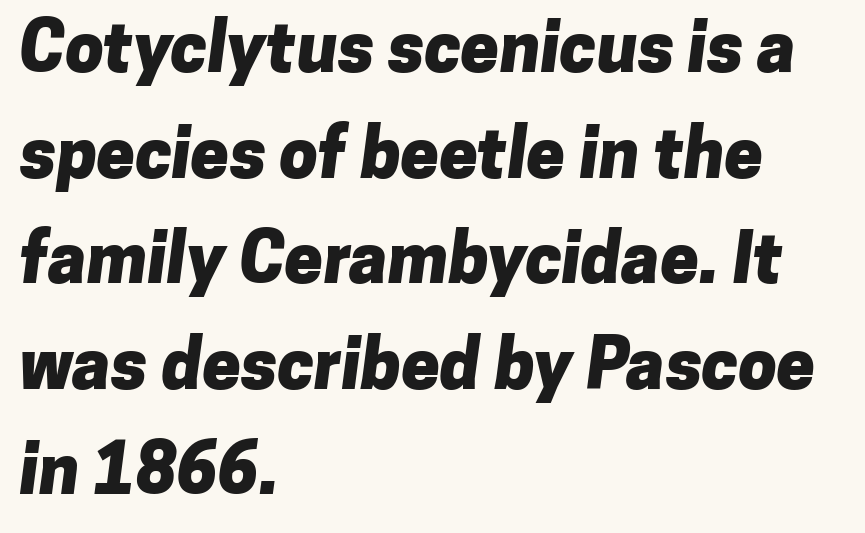
Notice how the passage keeps a crisp vertical edge on the left only. You could not count columns in this text — the font is proportionally spaced. Reading down the column, the eye jumps a familiar distance to each next line. Unlike a traditional serif, this face leaves its strokes unadorned. Emphasis by weight is at full strength: bold. Clear beneath every line of the passage.
